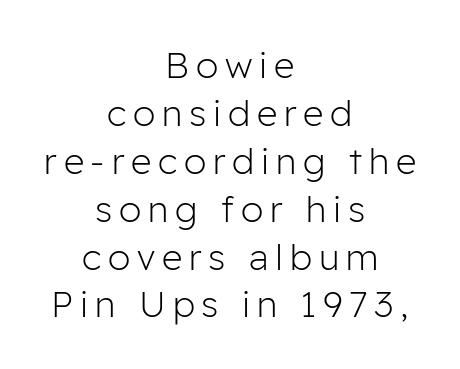
Q: Is the text bold? A: No.
Q: Is the text italic (slanted)? A: No, it is upright.
Q: Is the typeface a serif or a sans-serif typeface? A: Sans-serif.
Q: Is the text underlined? A: No.
Q: How is the paragraph aligned? A: Centered.
Q: Is the spacing between lines tight, normal or loose? A: Normal.
Q: Width (condensed, normal, or wide)? A: Normal.
Q: Stroke contrast? A: Low.
Q: x-height? A: Medium.
Q: Monospaced? A: No.
